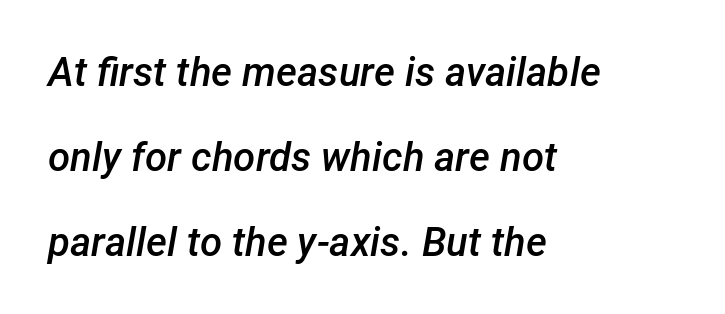
The image shows 40 px semibold type, italic (leaning right); set left-aligned, loose line spacing (2.12x), normal letter spacing, not underlined; low stroke contrast and a medium x-height.
